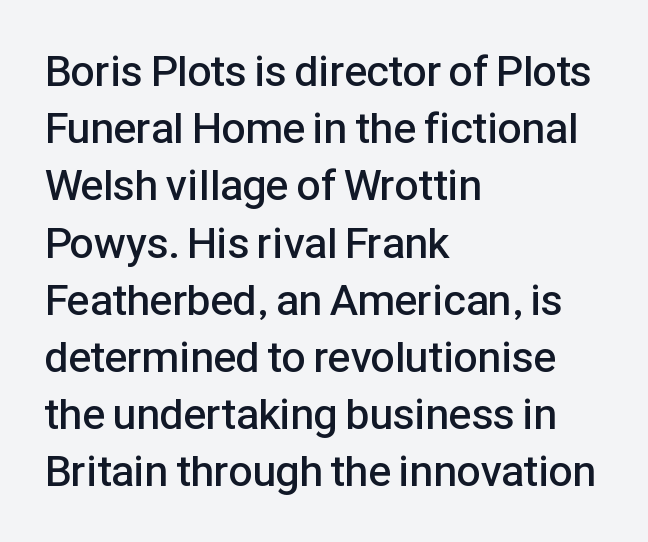
{"serif": "no", "italic": "no", "bold": "semi", "weight": "semibold", "width": "normal", "stroke_contrast": "low", "x_height": "medium", "monospaced": "no", "underline": "no", "align": "left", "line_spacing": "normal", "line_spacing_ratio": 1.33, "letter_spacing": "normal", "letter_spacing_em": 0.0, "glyph_px": 43}
